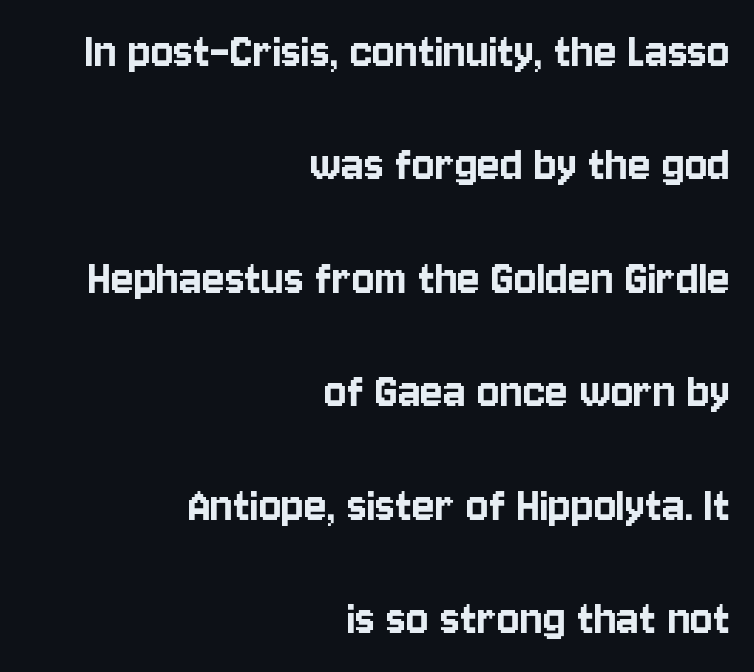
The image shows 53 px condensed sans-serif type, upright; set right-aligned, loose line spacing (2.14x), normal letter spacing, not underlined; low stroke contrast and a large x-height.
